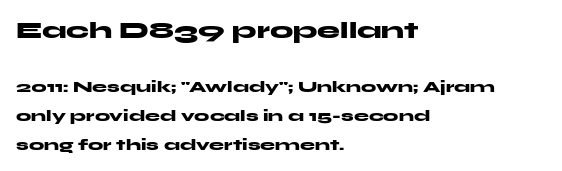
The image shows 23 px bold type, upright; set left-aligned, loose line spacing (1.91x), normal letter spacing, not underlined; the first (top) block is 1.53x larger.
